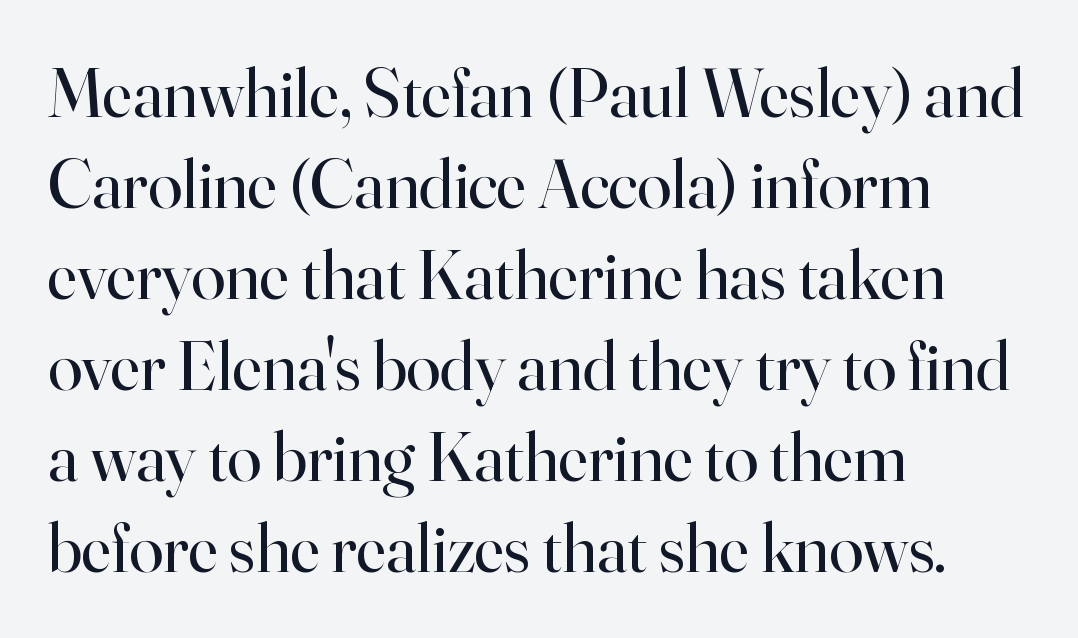
Q: Is the text bold? A: No.
Q: Is the text italic (slanted)? A: No, it is upright.
Q: Is the typeface a serif or a sans-serif typeface? A: Serif.
Q: Is the text underlined? A: No.
Q: How is the paragraph aligned? A: Left-aligned.
Q: Is the spacing between letters normal or unusually wide? A: Normal.
Q: Is the spacing between lines tight, normal or loose? A: Normal.
Q: Width (condensed, normal, or wide)? A: Normal.
Q: Stroke contrast? A: High.
Q: x-height? A: Small.
Q: Monospaced? A: No.
